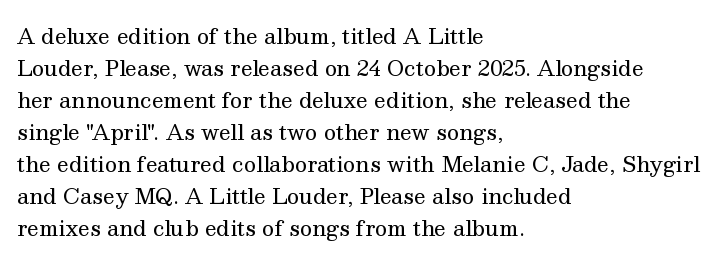
The image shows 21 px text type, upright; set left-aligned, normal line spacing (1.52x), normal letter spacing, not underlined.
